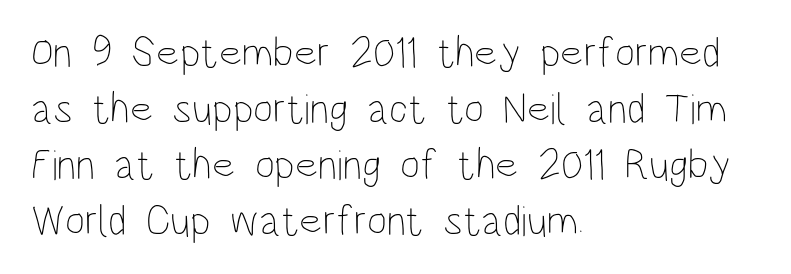
The image shows 43 px thin, condensed type, upright; set left-aligned, normal line spacing (1.3x), normal letter spacing, not underlined; low stroke contrast and a large x-height.
